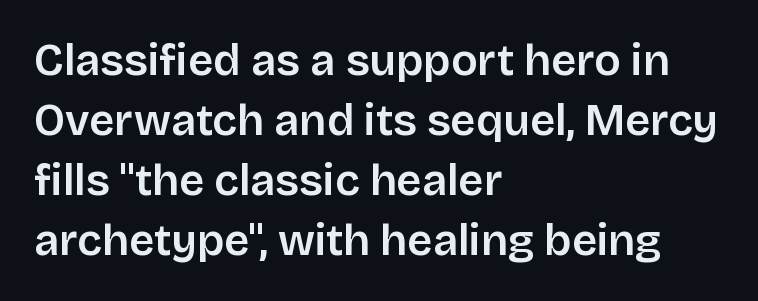
{"serif": "no", "italic": "no", "width": "normal", "stroke_contrast": "low", "x_height": "large", "monospaced": "no", "underline": "no", "align": "left", "line_spacing": "normal", "line_spacing_ratio": 1.36, "letter_spacing": "normal", "letter_spacing_em": 0.0, "glyph_px": 44}
